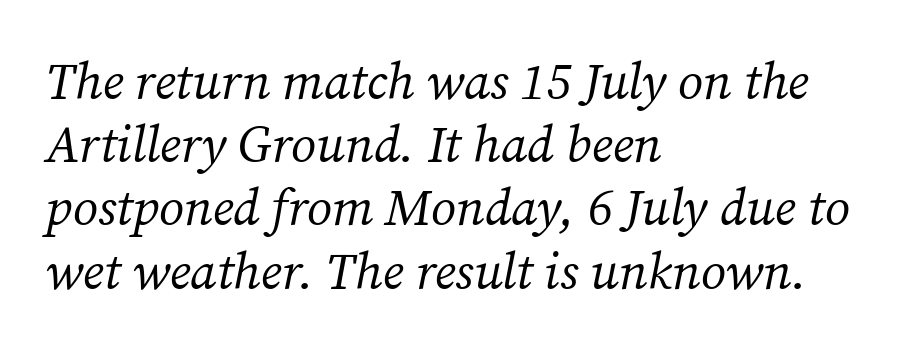
The image shows 51 px regular-weight serif type, italic (leaning right); set left-aligned, line spacing 1.24x, normal letter spacing, not underlined; medium stroke contrast and a medium x-height.
